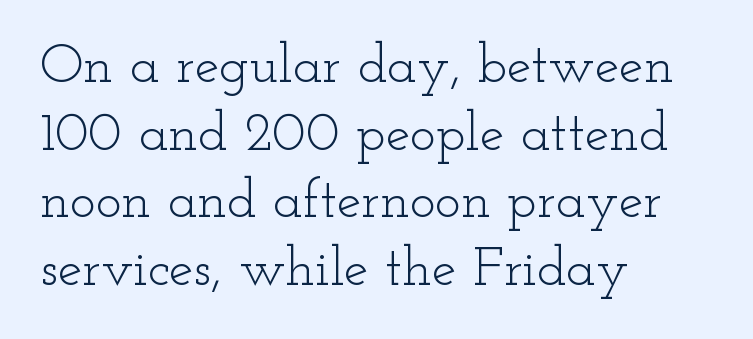
Q: Is the text bold? A: No.
Q: Is the text italic (slanted)? A: No, it is upright.
Q: Is the typeface a serif or a sans-serif typeface? A: Serif.
Q: Is the text underlined? A: No.
Q: How is the paragraph aligned? A: Left-aligned.
Q: Is the spacing between letters normal or unusually wide? A: Normal.
Q: Width (condensed, normal, or wide)? A: Wide.
Q: Stroke contrast? A: Low.
Q: x-height? A: Small.
Q: Monospaced? A: No.
